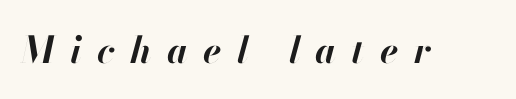
Q: Is the text bold? A: Yes.
Q: Is the text italic (slanted)? A: Yes, it leans right by about 13 degrees.
Q: Is the text underlined? A: No.
Q: Is the spacing between letters normal or unusually wide? A: Unusually wide.
Q: Width (condensed, normal, or wide)? A: Normal.
Q: Stroke contrast? A: High.
Q: x-height? A: Small.
Q: Monospaced? A: No.
